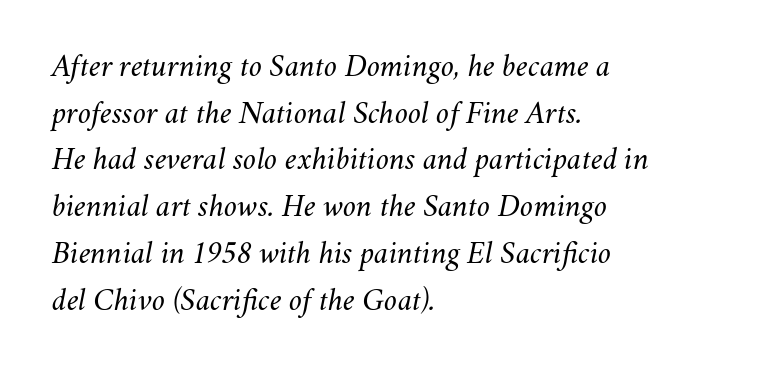
Q: Is the text bold? A: No.
Q: Is the text italic (slanted)? A: Yes, it leans right by about 11 degrees.
Q: Is the text underlined? A: No.
Q: How is the paragraph aligned? A: Left-aligned.
Q: Is the spacing between letters normal or unusually wide? A: Normal.
Q: Is the spacing between lines tight, normal or loose? A: Normal.
Q: Width (condensed, normal, or wide)? A: Normal.
Q: Stroke contrast? A: Medium.
Q: x-height? A: Small.
Q: Monospaced? A: No.
